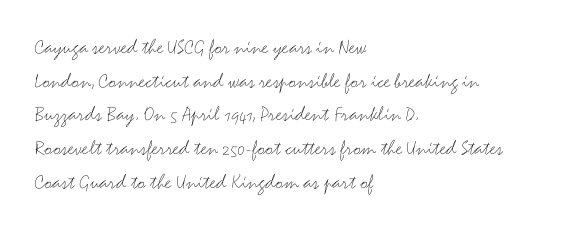
The image shows 22 px text type; set left-aligned, normal line spacing (1.53x), normal letter spacing, not underlined.
